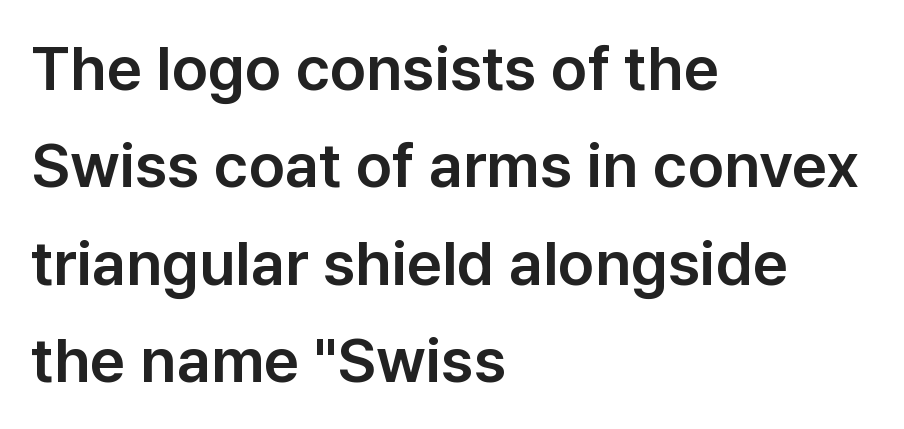
Q: Is the text italic (slanted)? A: No, it is upright.
Q: Is the typeface a serif or a sans-serif typeface? A: Sans-serif.
Q: Is the text underlined? A: No.
Q: How is the paragraph aligned? A: Left-aligned.
Q: Is the spacing between letters normal or unusually wide? A: Normal.
Q: Is the spacing between lines tight, normal or loose? A: Normal.
Q: Width (condensed, normal, or wide)? A: Normal.
Q: Stroke contrast? A: Low.
Q: x-height? A: Medium.
Q: Monospaced? A: No.
